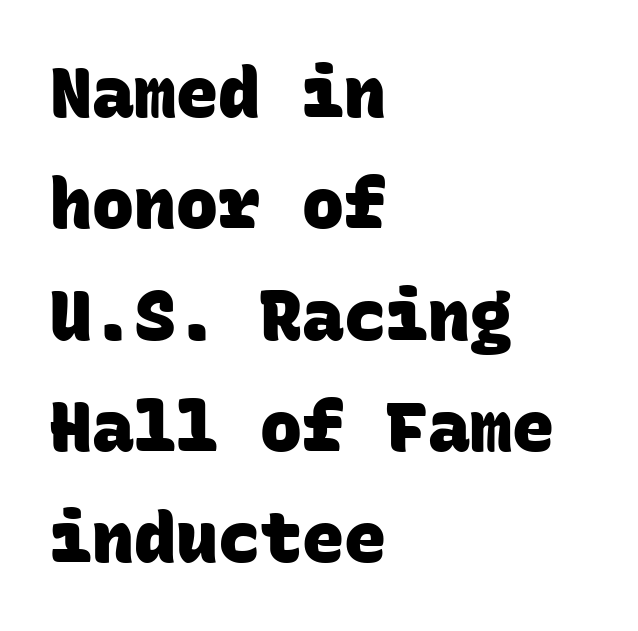
{"serif": "no", "bold": "yes", "weight": "heavy", "width": "normal", "stroke_contrast": "low", "x_height": "large", "monospaced": "yes", "underline": "no", "align": "left", "line_spacing": "normal", "line_spacing_ratio": 1.59, "letter_spacing": "normal", "letter_spacing_em": 0.0, "glyph_px": 70}
